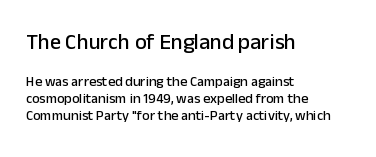
{"italic": "no", "underline": "no", "align": "left", "line_spacing_ratio": 1.23, "letter_spacing": "normal", "letter_spacing_em": 0.0, "larger_block": "first", "size_ratio": 1.57, "glyph_px": 22}
